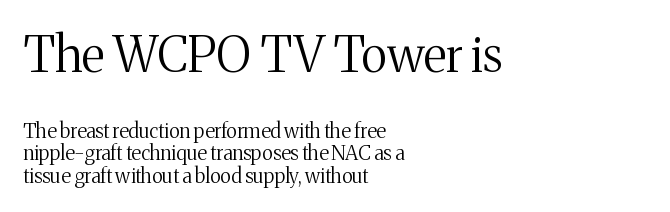
Q: Is the text bold? A: No.
Q: Is the text italic (slanted)? A: No, it is upright.
Q: Is the typeface a serif or a sans-serif typeface? A: Serif.
Q: Is the text underlined? A: No.
Q: How is the paragraph aligned? A: Left-aligned.
Q: Is the spacing between letters normal or unusually wide? A: Normal.
Q: Is the spacing between lines tight, normal or loose? A: Tight.
Q: Which block of text is set in a larger size, the first (top) or the second (bottom)? A: The first (top) one.
Q: Width (condensed, normal, or wide)? A: Normal.
Q: Stroke contrast? A: Medium.
Q: x-height? A: Medium.
Q: Monospaced? A: No.
